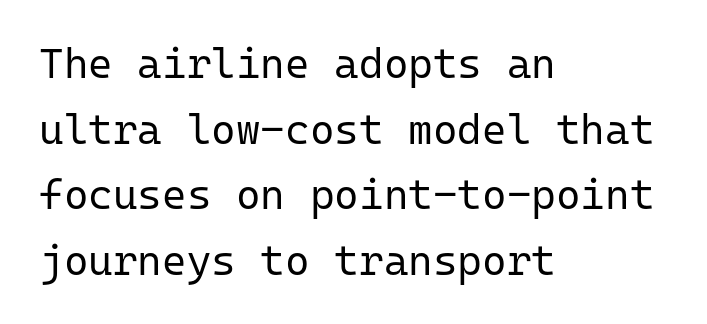
{"serif": "no", "italic": "no", "bold": "no", "weight": "regular", "width": "normal", "stroke_contrast": "low", "x_height": "medium", "monospaced": "yes", "underline": "no", "align": "left", "line_spacing": "normal", "line_spacing_ratio": 1.56, "letter_spacing": "normal", "letter_spacing_em": 0.0, "glyph_px": 42}
